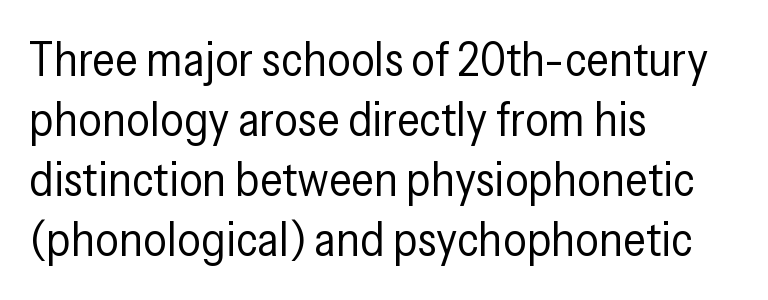
Underlining? Definitely not there. The typesetter chose a ragged-right arrangement here. The weight would be labelled regular, book, light, or lighter still. Spacing verdict: proportional, widths tailored to each character.
